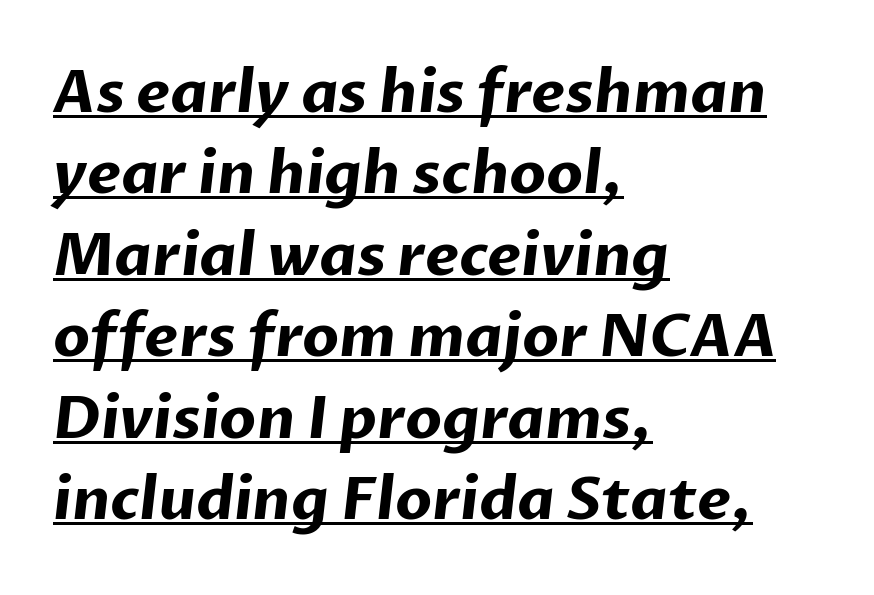
{"serif": "no", "bold": "yes", "weight": "bold", "width": "normal", "stroke_contrast": "low", "x_height": "medium", "monospaced": "no", "underline": "yes", "align": "left", "line_spacing": "normal", "line_spacing_ratio": 1.38, "letter_spacing": "normal", "letter_spacing_em": 0.0, "glyph_px": 59}
